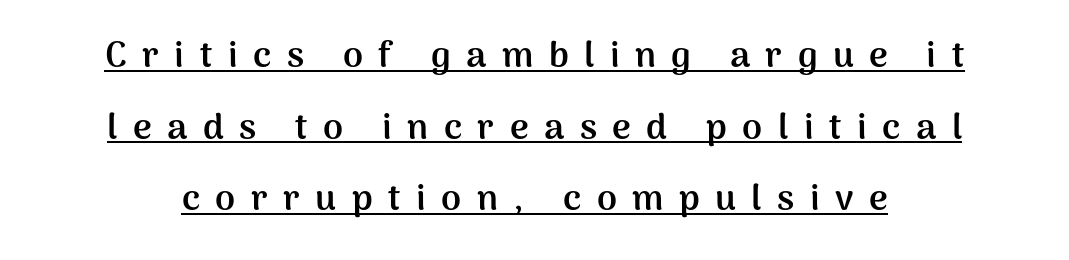
{"serif": "no", "italic": "no", "bold": "yes", "weight": "semibold", "width": "normal", "stroke_contrast": "medium", "x_height": "medium", "monospaced": "no", "underline": "yes", "align": "center", "line_spacing": "loose", "line_spacing_ratio": 1.99, "letter_spacing": "wide", "letter_spacing_em": 0.43, "glyph_px": 36}
